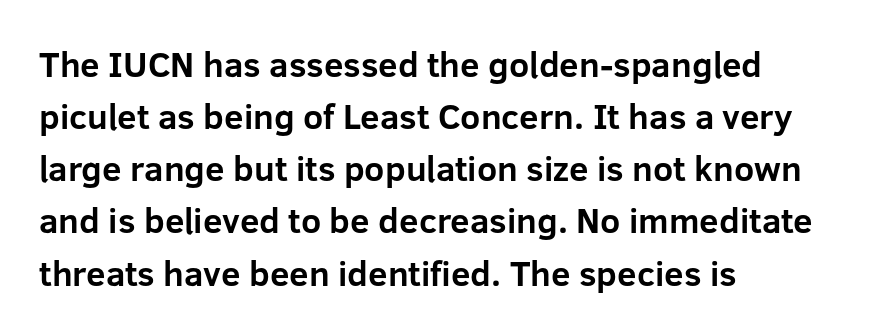
The text block is weighted toward the left margin, trailing off unevenly rightward. What's the leading like? Ordinary, nothing unusual. The letters sit at their default tracking, neither squeezed nor spread. Strong, thick strokes mark this as bold type.
